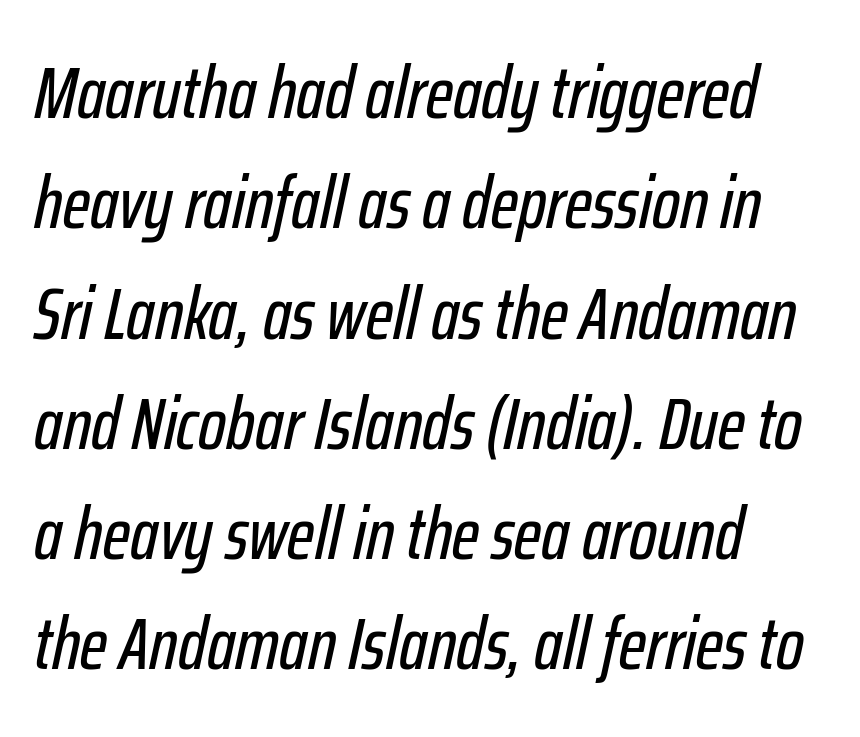
Looks like regular typesetting: each glyph gets only the width it needs. Vertically, the passage feels balanced, rows spaced as you'd expect. This rendering features lettering with no underline. There is no visible air inserted between adjacent glyphs.
